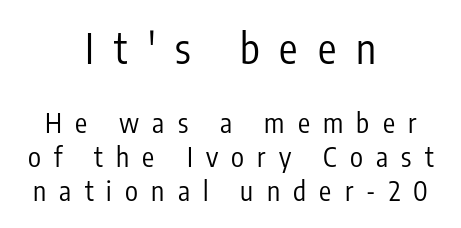
The image shows 41 px regular-weight, condensed sans-serif type, upright; set centered, normal line spacing (1.25x), unusually wide letter spacing (+0.49 em), not underlined; the first (top) block is 1.52x larger; low stroke contrast and a medium x-height.
